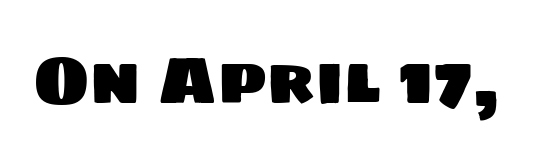
Q: Is the typeface a serif or a sans-serif typeface? A: Sans-serif.
Q: Is the text underlined? A: No.
Q: Is the spacing between letters normal or unusually wide? A: Normal.
Q: Width (condensed, normal, or wide)? A: Normal.
Q: Stroke contrast? A: Low.
Q: x-height? A: Large.
Q: Monospaced? A: No.
